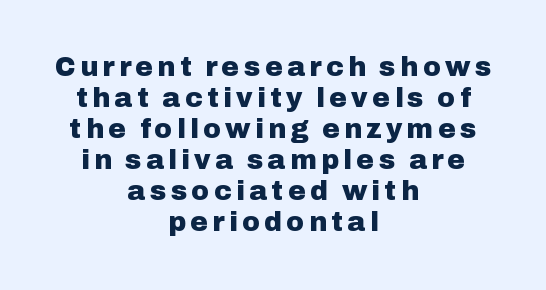
The image shows 27 px bold type, upright; set centered, tight line spacing (1.15x), not underlined.
